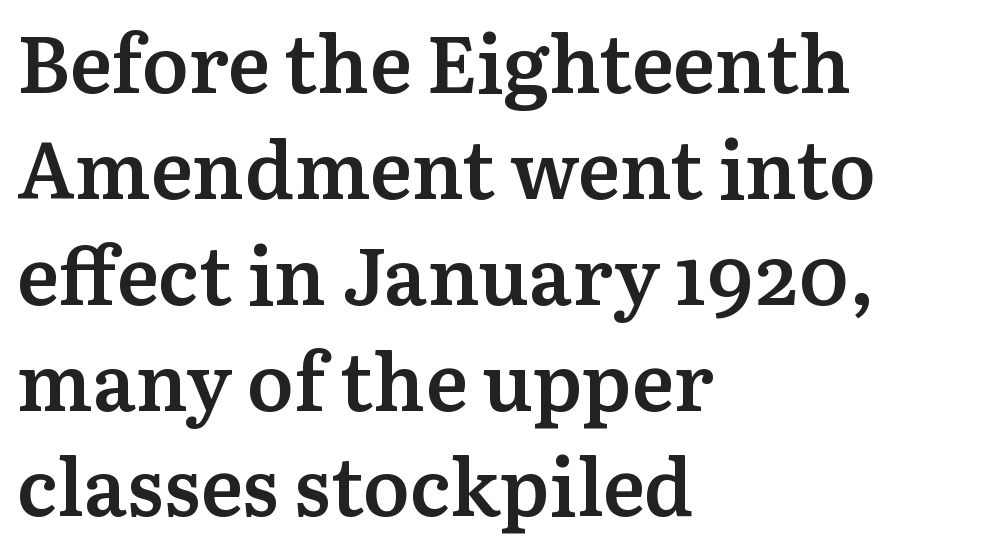
The image shows 79 px semibold serif type, upright; set left-aligned, normal line spacing (1.34x), normal letter spacing, not underlined; medium stroke contrast and a medium x-height.
